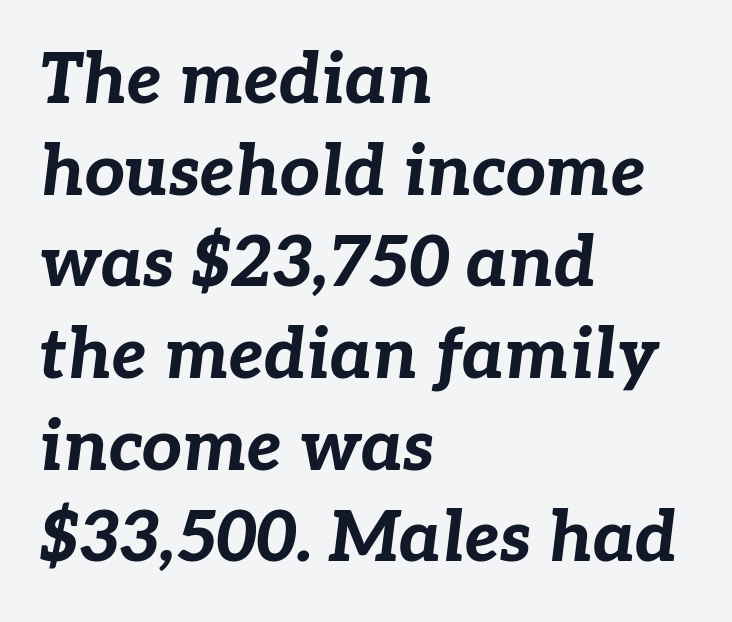
The image shows 70 px bold type, italic (leaning right); set left-aligned, normal line spacing (1.31x), normal letter spacing, not underlined; low stroke contrast and a medium x-height.
